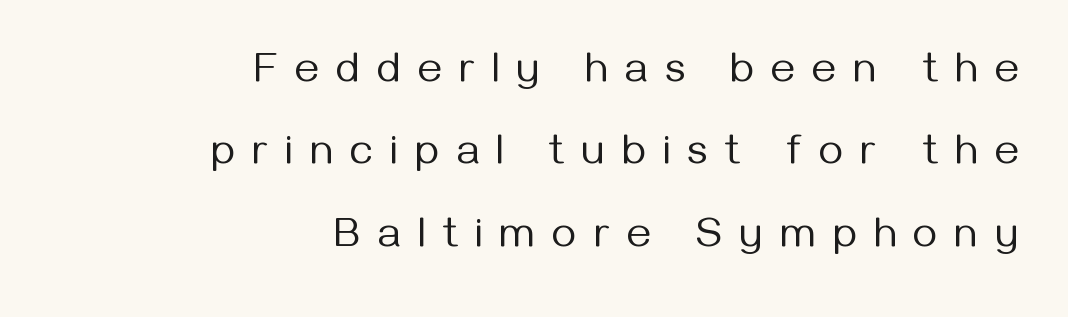
{"serif": "no", "italic": "no", "bold": "no", "weight": "regular", "width": "normal", "stroke_contrast": "medium", "x_height": "medium", "monospaced": "no", "underline": "no", "align": "right", "line_spacing": "loose", "line_spacing_ratio": 1.96, "letter_spacing": "wide", "letter_spacing_em": 0.42, "glyph_px": 42}
